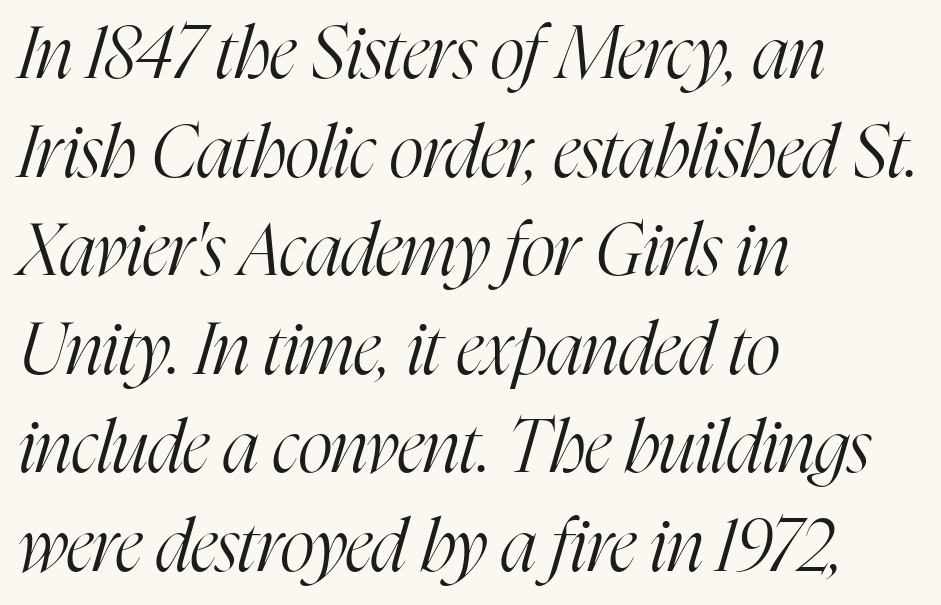
Q: Is the text bold? A: No.
Q: Is the text italic (slanted)? A: Yes, it leans right by about 16 degrees.
Q: Is the typeface a serif or a sans-serif typeface? A: Serif.
Q: Is the text underlined? A: No.
Q: How is the paragraph aligned? A: Left-aligned.
Q: Is the spacing between letters normal or unusually wide? A: Normal.
Q: Is the spacing between lines tight, normal or loose? A: Normal.
Q: Width (condensed, normal, or wide)? A: Condensed.
Q: Stroke contrast? A: High.
Q: x-height? A: Medium.
Q: Monospaced? A: No.
